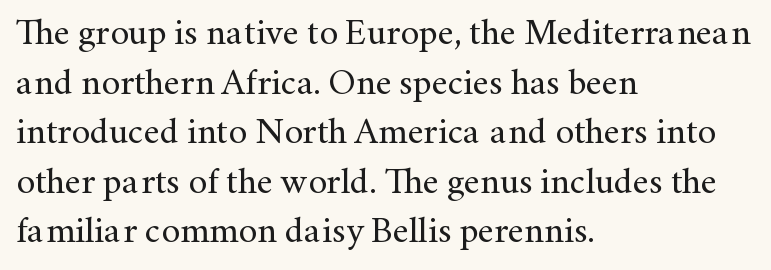
Q: Is the text bold? A: No.
Q: Is the text italic (slanted)? A: No, it is upright.
Q: Is the typeface a serif or a sans-serif typeface? A: Serif.
Q: Is the text underlined? A: No.
Q: How is the paragraph aligned? A: Left-aligned.
Q: Is the spacing between letters normal or unusually wide? A: Normal.
Q: Is the spacing between lines tight, normal or loose? A: Normal.
Q: Width (condensed, normal, or wide)? A: Normal.
Q: Stroke contrast? A: Medium.
Q: x-height? A: Small.
Q: Monospaced? A: No.
